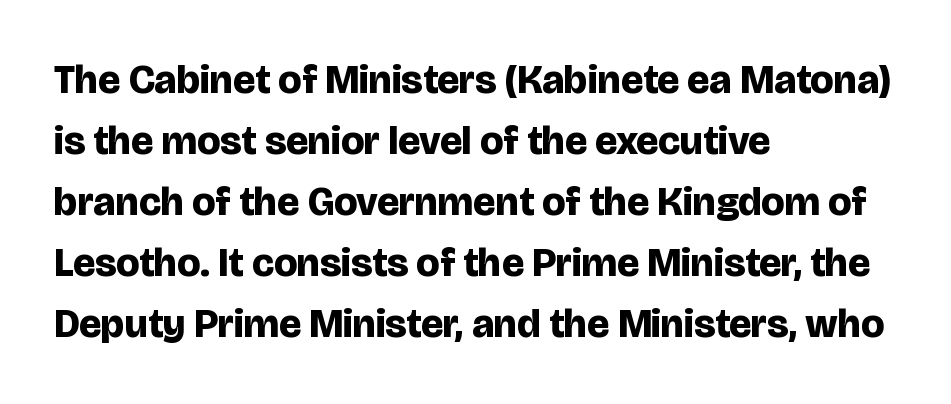
This block has exactly the height ordinary leading produces. The rendering anchors every line to the left-hand side. Is this a fixed-width face? No — the glyphs have proportional, varying widths. The designer went with a sans here, leaving each stem footless.
